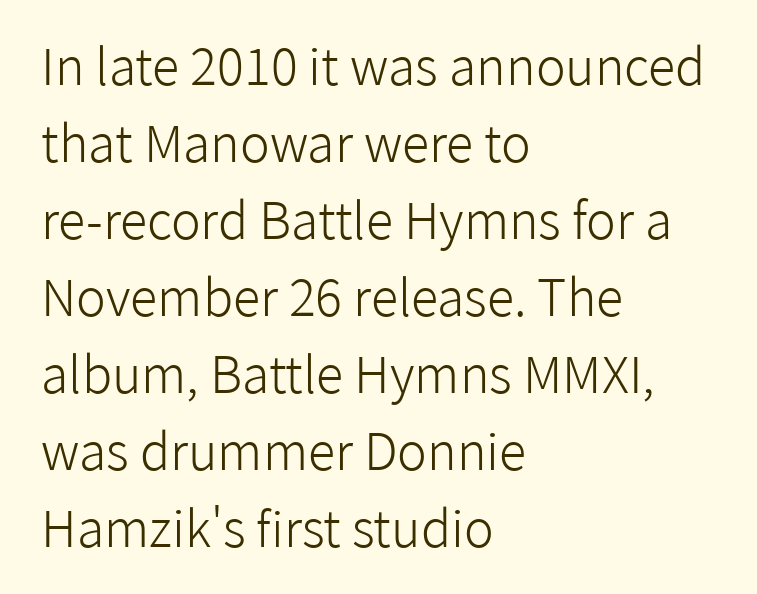
Regarding leading, the lines here are spaced in the standard way. A clean baseline with only descenders dipping below it. Characters remain perfectly vertical along every line. Compared with a typical body face, this is equally light or lighter still. The face used here is rendered with its standard letterfit. The passage shown is typed in a proportional face where columns would drift.
